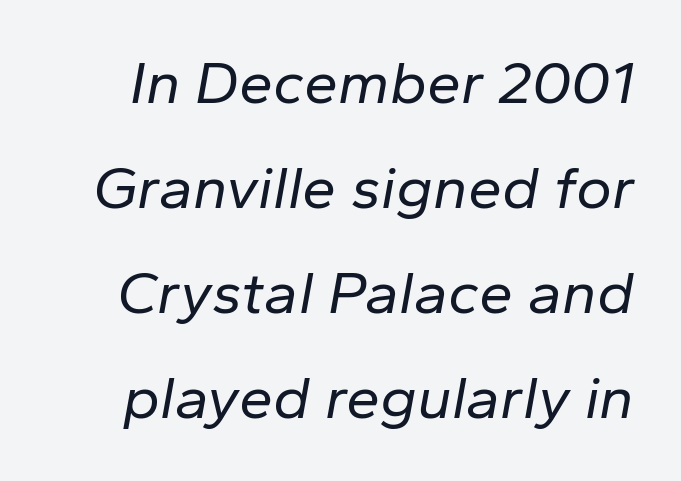
Each stroke keeps to a modest, everyday thickness or less. Does the lettering tilt? It does — this is italic. Only glyphs here, with clear space below each row. The passage shown is typed in a proportional face where columns would drift.
